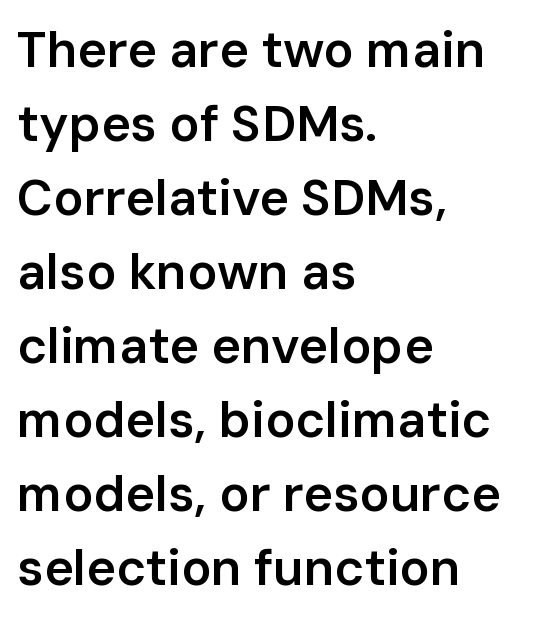
Are there feet on the stems? There aren't — it's a sans. Typographic density is moderately raised because the face is semibold. Is this a fixed-width face? No — the glyphs have proportional, varying widths. The passage is arranged the way most books set body copy — flush left. The gaps between neighbouring characters are ordinary and unremarkable. Do the letters lean? They stand straight.
